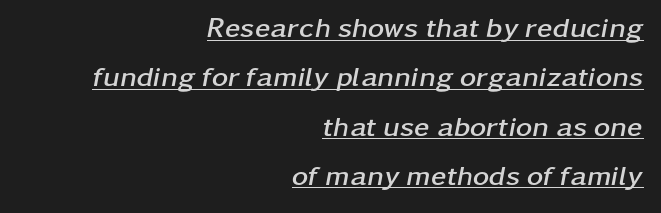
{"italic": "yes", "lean": "right", "slant_degrees": 11, "bold": "yes", "weight": "semibold", "width": "wide", "stroke_contrast": "low", "x_height": "medium", "monospaced": "no", "underline": "yes", "align": "right", "line_spacing_ratio": 1.76, "letter_spacing": "normal", "letter_spacing_em": 0.0, "glyph_px": 28}
